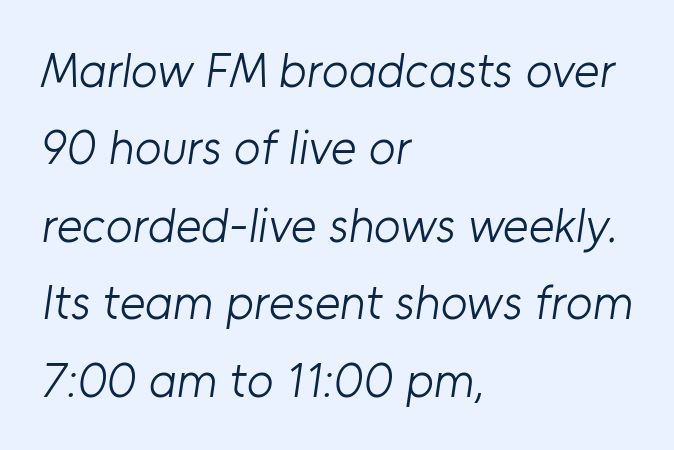
Q: Is the text bold? A: No.
Q: Is the typeface a serif or a sans-serif typeface? A: Sans-serif.
Q: Is the text underlined? A: No.
Q: How is the paragraph aligned? A: Left-aligned.
Q: Is the spacing between letters normal or unusually wide? A: Normal.
Q: Is the spacing between lines tight, normal or loose? A: Normal.
Q: Width (condensed, normal, or wide)? A: Normal.
Q: Stroke contrast? A: Low.
Q: x-height? A: Medium.
Q: Monospaced? A: No.
